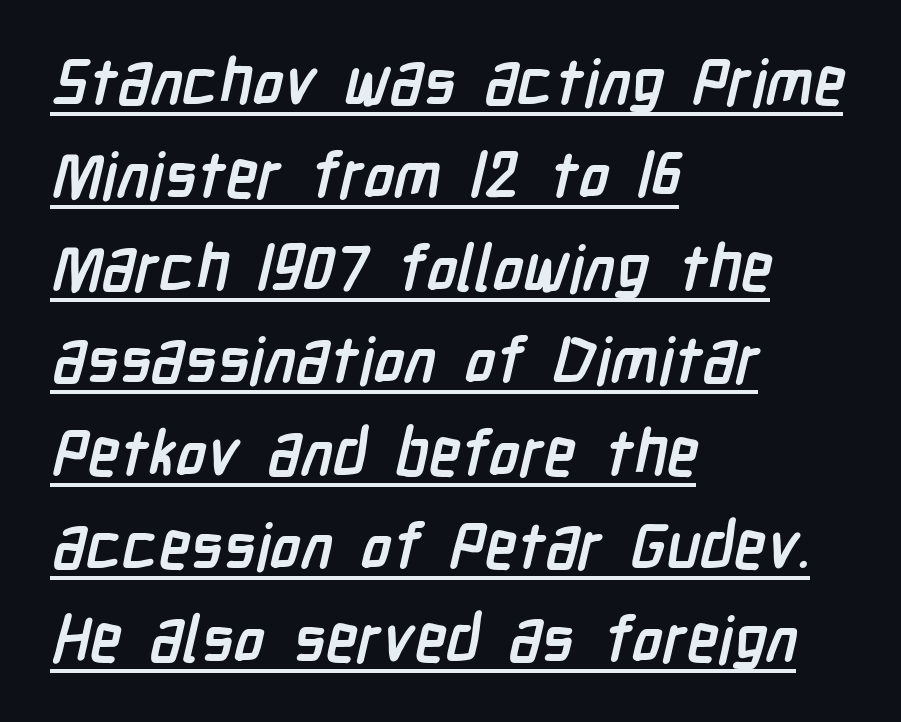
A typesetter would label this face a sans. Varying glyph widths throughout — classic text-font behaviour. Typeset ragged right — the left edge is the straight one. Each word holds together tightly as a unit, with standard inter-letter gaps. In terms of leading, this rendering sits right in the middle. Caption: lettering with a line underneath.
